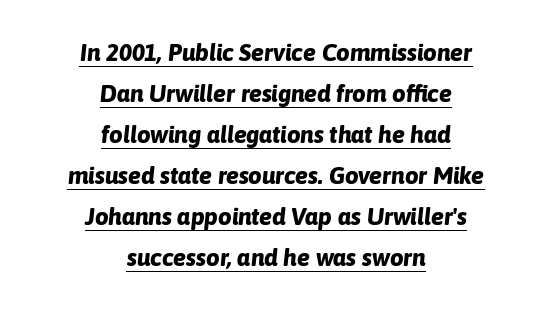
The text carries the slant typical of an italic or oblique font. The gaps between neighbouring characters are ordinary and unremarkable. The string is rendered with underlining switched on. I'd describe the lettering as bold — thick and assertive. One-word summary of the alignment: center.
